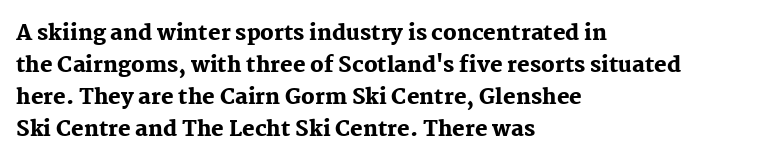
{"italic": "no", "bold": "yes", "underline": "no", "align": "left", "line_spacing": "normal", "line_spacing_ratio": 1.52, "letter_spacing": "normal", "letter_spacing_em": 0.0, "glyph_px": 21}
